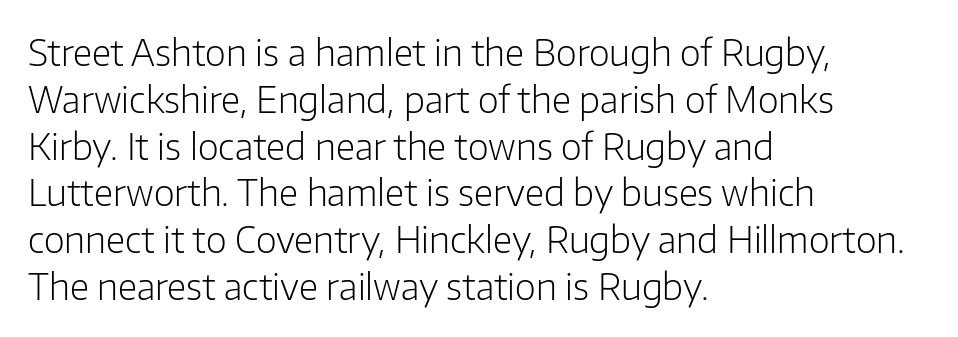
Q: Is the text bold? A: No.
Q: Is the text italic (slanted)? A: No, it is upright.
Q: Is the typeface a serif or a sans-serif typeface? A: Sans-serif.
Q: Is the text underlined? A: No.
Q: How is the paragraph aligned? A: Left-aligned.
Q: Is the spacing between letters normal or unusually wide? A: Normal.
Q: Is the spacing between lines tight, normal or loose? A: Normal.
Q: Width (condensed, normal, or wide)? A: Normal.
Q: Stroke contrast? A: Low.
Q: x-height? A: Medium.
Q: Monospaced? A: No.
